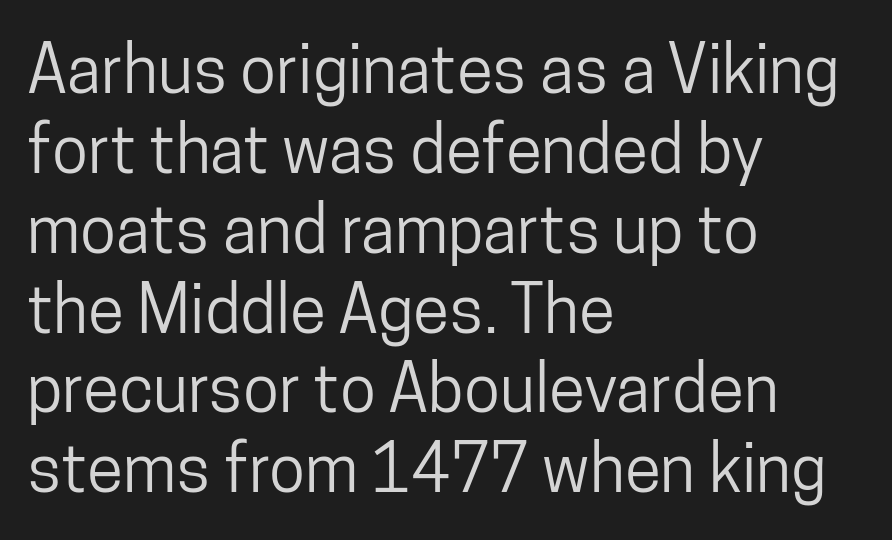
Q: Is the text italic (slanted)? A: No, it is upright.
Q: Is the typeface a serif or a sans-serif typeface? A: Sans-serif.
Q: Is the text underlined? A: No.
Q: How is the paragraph aligned? A: Left-aligned.
Q: Is the spacing between letters normal or unusually wide? A: Normal.
Q: Width (condensed, normal, or wide)? A: Condensed.
Q: Stroke contrast? A: Low.
Q: x-height? A: Medium.
Q: Monospaced? A: No.
